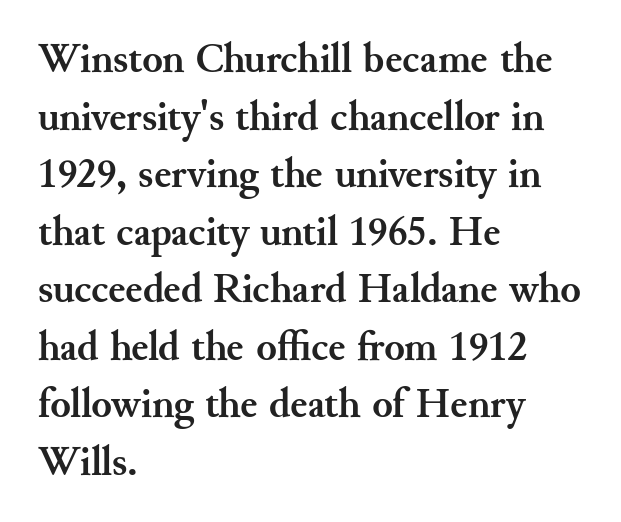
The image shows 42 px semibold serif type, upright; set left-aligned, normal line spacing (1.37x), normal letter spacing, not underlined; medium stroke contrast and a small x-height.
